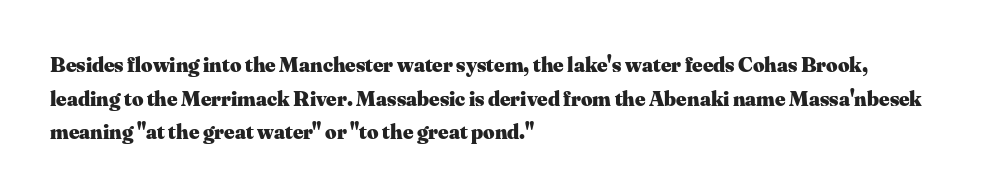
{"italic": "no", "bold": "yes", "underline": "no", "align": "left", "line_spacing": "normal", "line_spacing_ratio": 1.53, "letter_spacing": "normal", "letter_spacing_em": 0.0, "glyph_px": 22}
